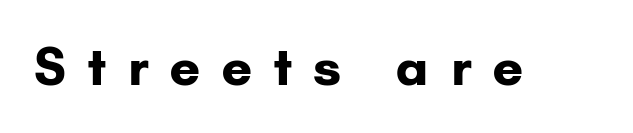
Is this a fixed-width face? No — the glyphs have proportional, varying widths. The typeface chosen for these lines omits serifs. The string is rendered with underlining switched off. The horizontal fit of the characters is loose and conspicuously gappy. The letters are bold, with thick, heavy strokes.
